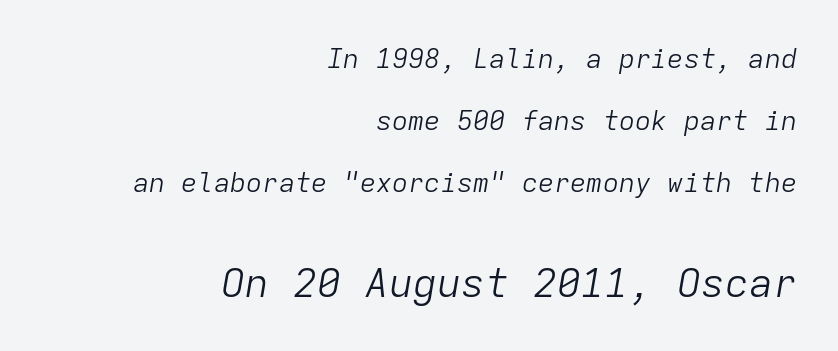
Q: Is the text bold? A: No.
Q: Is the text italic (slanted)? A: Yes, it leans right by about 9 degrees.
Q: Is the text underlined? A: No.
Q: How is the paragraph aligned? A: Right-aligned.
Q: Is the spacing between letters normal or unusually wide? A: Normal.
Q: Is the spacing between lines tight, normal or loose? A: Loose.
Q: Which block of text is set in a larger size, the first (top) or the second (bottom)? A: The second (bottom) one.
Q: Width (condensed, normal, or wide)? A: Normal.
Q: Stroke contrast? A: Low.
Q: x-height? A: Medium.
Q: Monospaced? A: Yes.
